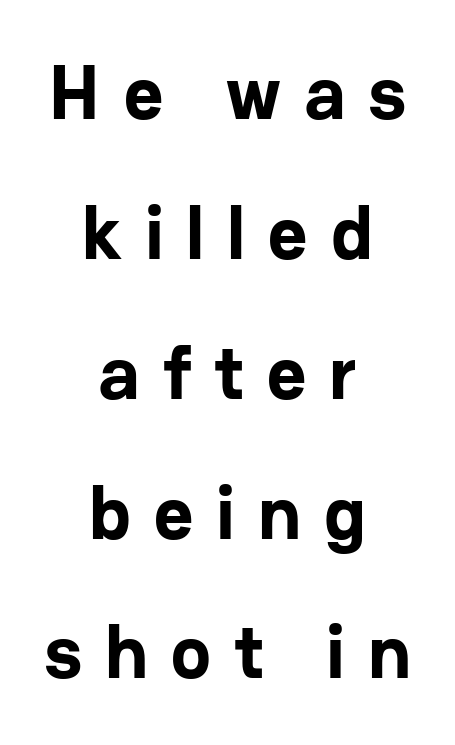
{"serif": "no", "italic": "no", "bold": "yes", "weight": "bold", "width": "normal", "stroke_contrast": "low", "x_height": "medium", "monospaced": "no", "underline": "no", "align": "center", "line_spacing_ratio": 1.84, "letter_spacing": "wide", "letter_spacing_em": 0.3, "glyph_px": 76}
